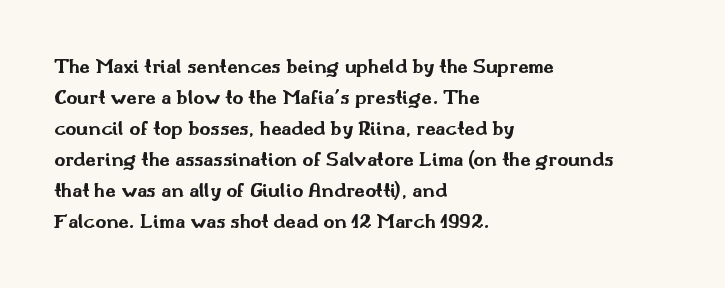
Q: Is the text bold? A: Yes.
Q: Is the text italic (slanted)? A: No, it is upright.
Q: Is the text underlined? A: No.
Q: How is the paragraph aligned? A: Left-aligned.
Q: Is the spacing between letters normal or unusually wide? A: Normal.
Q: Is the spacing between lines tight, normal or loose? A: Normal.
